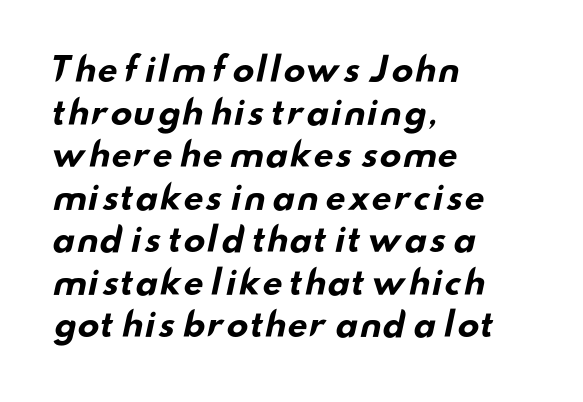
{"serif": "no", "bold": "yes", "weight": "bold", "width": "wide", "stroke_contrast": "low", "x_height": "small", "monospaced": "no", "underline": "no", "align": "left", "line_spacing": "normal", "line_spacing_ratio": 1.29, "letter_spacing": "normal", "letter_spacing_em": 0.0, "glyph_px": 33}
